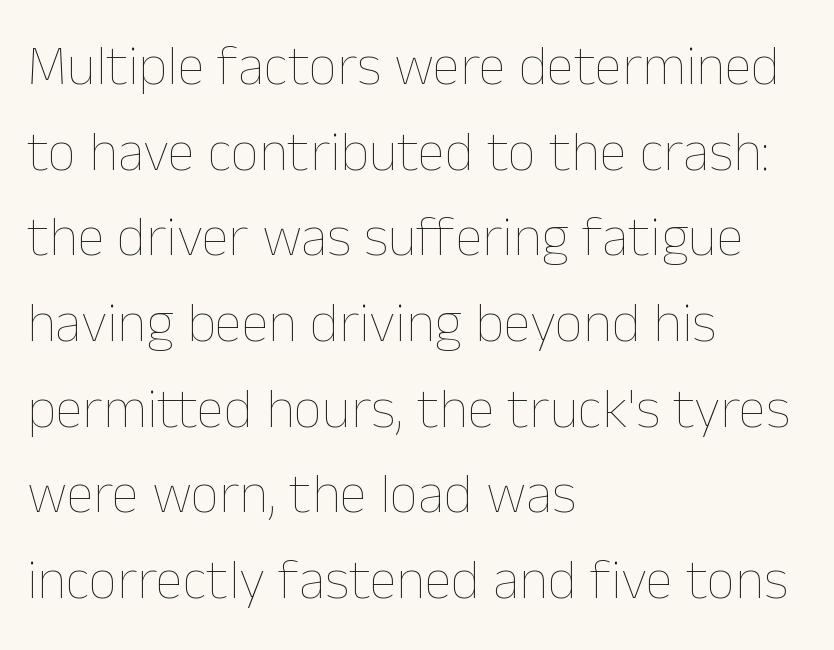
Q: Is the text bold? A: No.
Q: Is the text italic (slanted)? A: No, it is upright.
Q: Is the text underlined? A: No.
Q: How is the paragraph aligned? A: Left-aligned.
Q: Is the spacing between letters normal or unusually wide? A: Normal.
Q: Is the spacing between lines tight, normal or loose? A: Normal.
Q: Width (condensed, normal, or wide)? A: Normal.
Q: Stroke contrast? A: Low.
Q: x-height? A: Medium.
Q: Monospaced? A: No.
